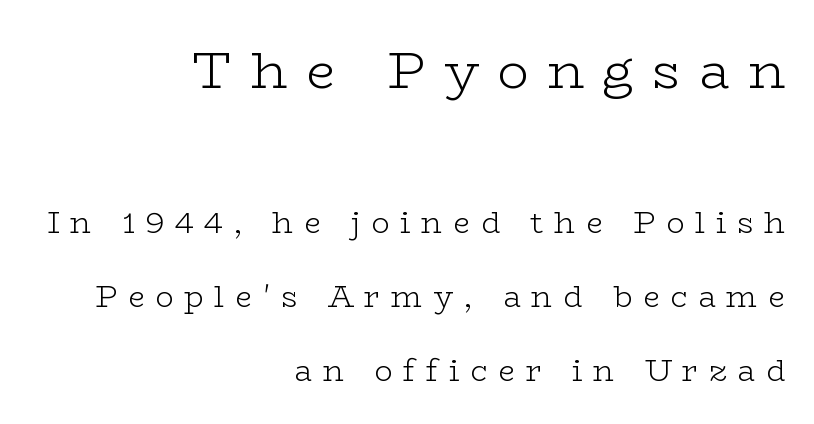
The image shows 52 px light, wide serif type, upright; set right-aligned, loose line spacing (2.47x), unusually wide letter spacing (+0.36 em), not underlined; the first (top) block is 1.73x larger; low stroke contrast and a medium x-height.
